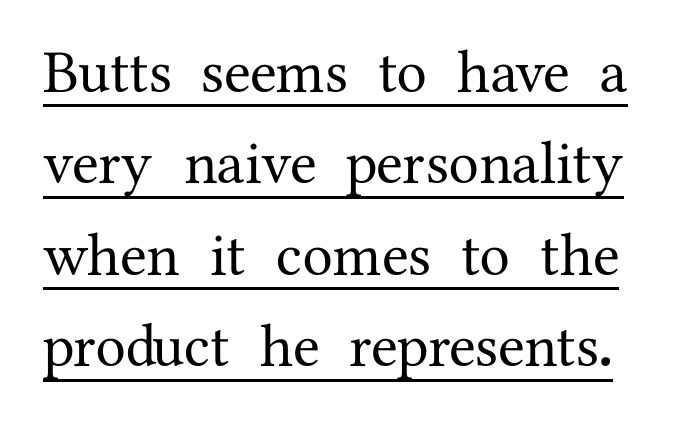
Q: Is the text italic (slanted)? A: No, it is upright.
Q: Is the typeface a serif or a sans-serif typeface? A: Serif.
Q: Is the text underlined? A: Yes.
Q: Is the spacing between letters normal or unusually wide? A: Normal.
Q: Is the spacing between lines tight, normal or loose? A: Normal.
Q: Width (condensed, normal, or wide)? A: Normal.
Q: Stroke contrast? A: Medium.
Q: x-height? A: Medium.
Q: Monospaced? A: No.
